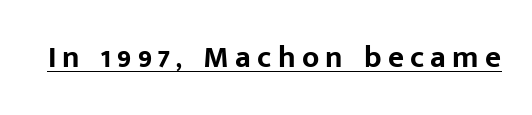
The image shows 31 px bold sans-serif type, upright; set unusually wide letter spacing (+0.2 em), underlined; low stroke contrast and a medium x-height.
